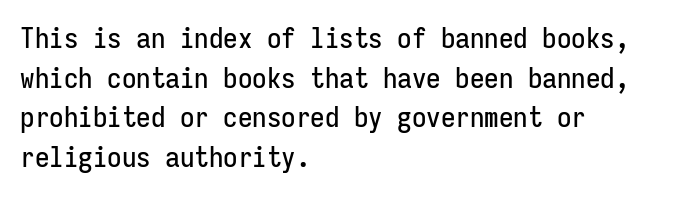
Q: Is the text italic (slanted)? A: No, it is upright.
Q: Is the typeface a serif or a sans-serif typeface? A: Sans-serif.
Q: Is the text underlined? A: No.
Q: How is the paragraph aligned? A: Left-aligned.
Q: Is the spacing between letters normal or unusually wide? A: Normal.
Q: Is the spacing between lines tight, normal or loose? A: Normal.
Q: Width (condensed, normal, or wide)? A: Condensed.
Q: Stroke contrast? A: Low.
Q: x-height? A: Medium.
Q: Monospaced? A: Yes.
